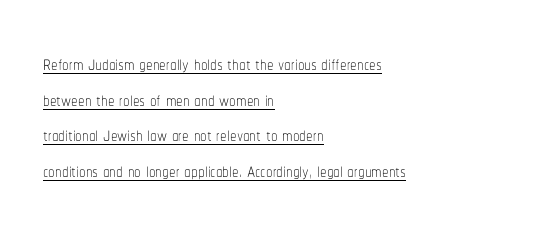
The type is set solid horizontally, with unmodified tracking. The line-height multiplier appears to be the usual default. Stroke thickness stays within the range of a standard reading face or lighter. The paragraph has a hard left edge and a soft right edge.
